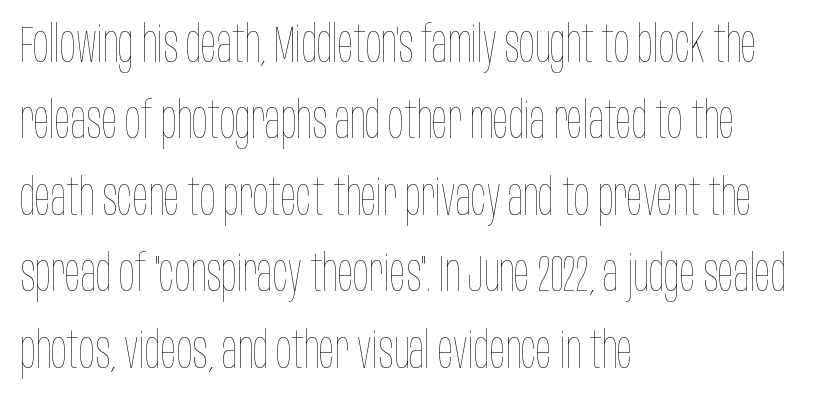
Q: Is the text bold? A: No.
Q: Is the text italic (slanted)? A: No, it is upright.
Q: Is the text underlined? A: No.
Q: How is the paragraph aligned? A: Left-aligned.
Q: Is the spacing between letters normal or unusually wide? A: Normal.
Q: Is the spacing between lines tight, normal or loose? A: Normal.
Q: Width (condensed, normal, or wide)? A: Condensed.
Q: Stroke contrast? A: Low.
Q: x-height? A: Large.
Q: Monospaced? A: No.
